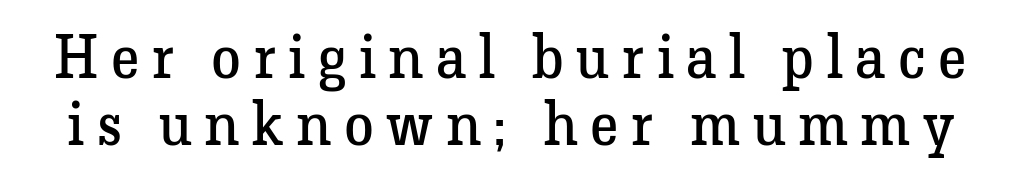
{"serif": "yes", "italic": "no", "bold": "no", "weight": "regular", "width": "normal", "stroke_contrast": "low", "x_height": "medium", "monospaced": "no", "underline": "no", "line_spacing": "tight", "line_spacing_ratio": 1.11, "letter_spacing": "wide", "letter_spacing_em": 0.21, "glyph_px": 60}
